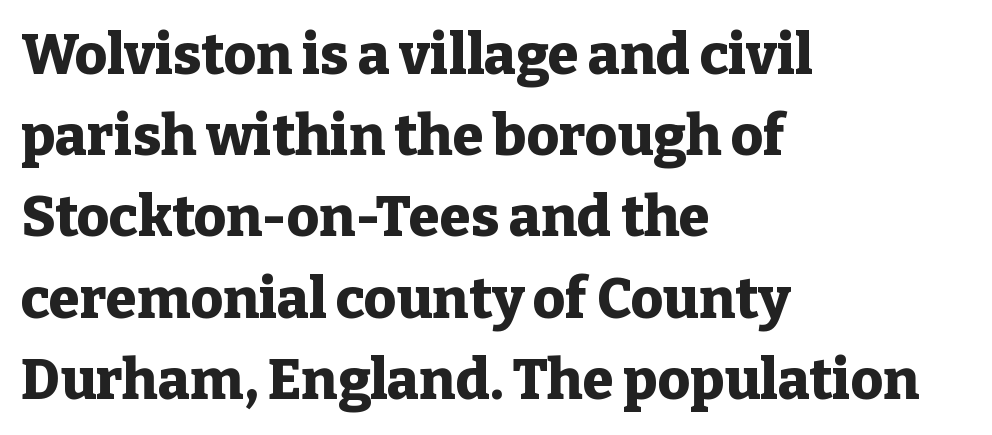
{"serif": "yes", "italic": "no", "bold": "yes", "weight": "heavy", "width": "normal", "stroke_contrast": "low", "x_height": "medium", "monospaced": "no", "underline": "no", "align": "left", "line_spacing": "normal", "line_spacing_ratio": 1.45, "letter_spacing": "normal", "letter_spacing_em": 0.0, "glyph_px": 56}
